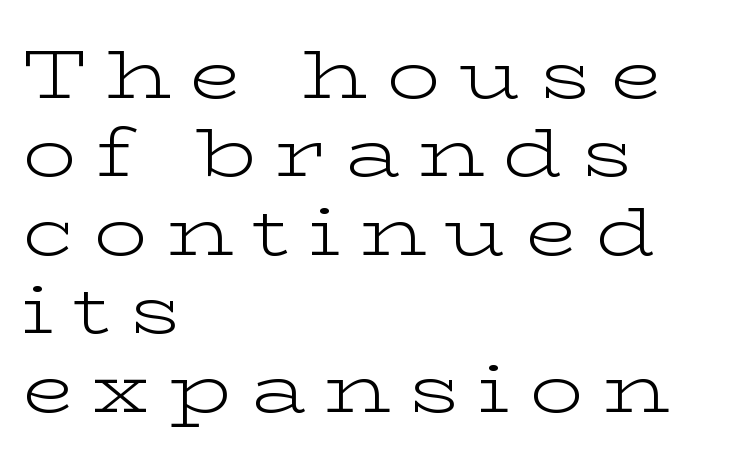
A typesetter would label this face a serif. Only glyphs here, with clear space below each row. Glyph-to-glyph distance is far greater than everyday printed text. The rendering uses natural spacing where letterforms have individual widths. Every row of glyphs begins at an identical x-position on the left.
